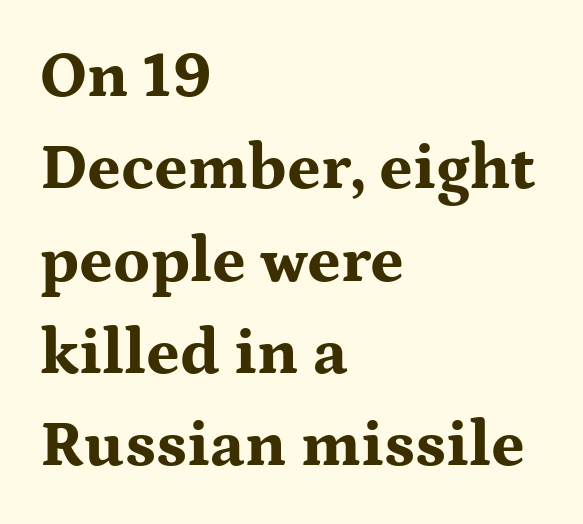
Weight check: bold — yes, fully. Vertical spacing — default. Caption: standard tracking, unaltered. You could not count columns in this text — the font is proportionally spaced.
